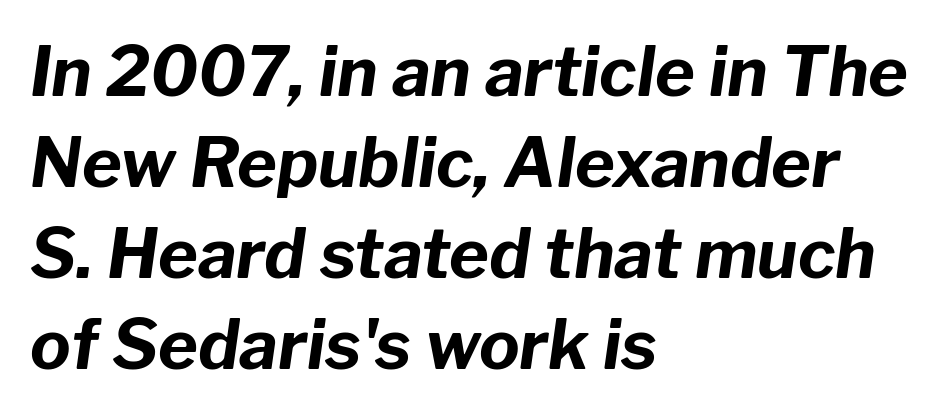
{"italic": "yes", "lean": "right", "slant_degrees": 8, "bold": "yes", "weight": "bold", "width": "normal", "stroke_contrast": "low", "x_height": "medium", "monospaced": "no", "underline": "no", "align": "left", "line_spacing": "normal", "line_spacing_ratio": 1.34, "letter_spacing": "normal", "letter_spacing_em": 0.0, "glyph_px": 68}
